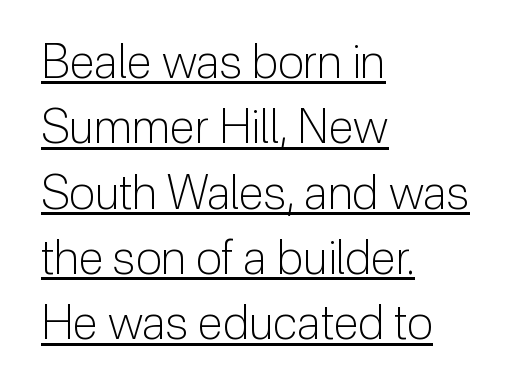
The image shows 47 px light sans-serif type, upright; set left-aligned, normal line spacing (1.39x), normal letter spacing, underlined; low stroke contrast and a medium x-height.
